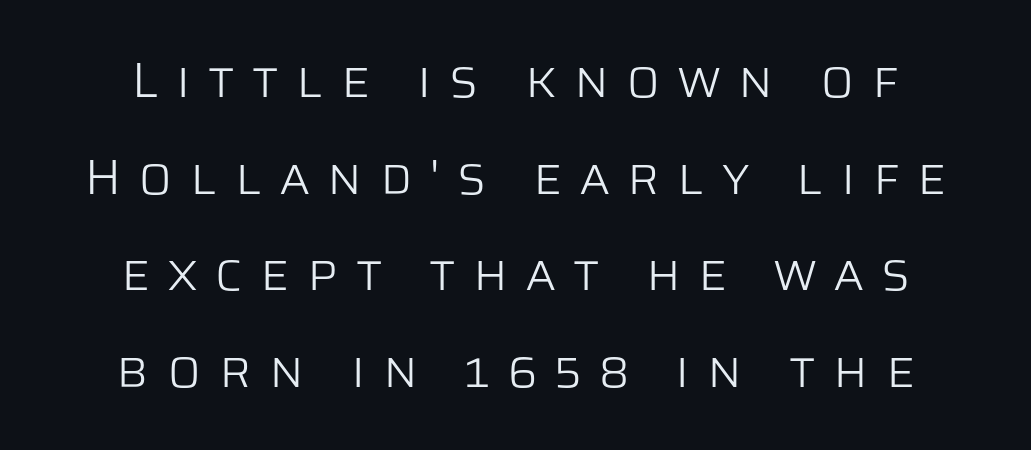
The compositor balanced each line on the midline. This is the regular roman posture of the typeface. The passage shown is not underscored anywhere. A typesetter would call this proportional, since set widths differ per character. Summary of weight: not heavy and not bold.
